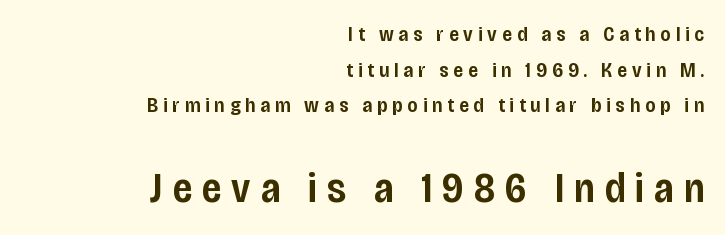
These lines are composed in type without serifs. The rendering enlarges the type as you move from the upper chunk to the lower. Typesetter's note: demi weight, one step under bold. Whoever set this chose a conventional vertical rhythm. Here the designer chose a conventional face with non-uniform glyph widths. The passage shown has open, widely tracked lettering throughout.
